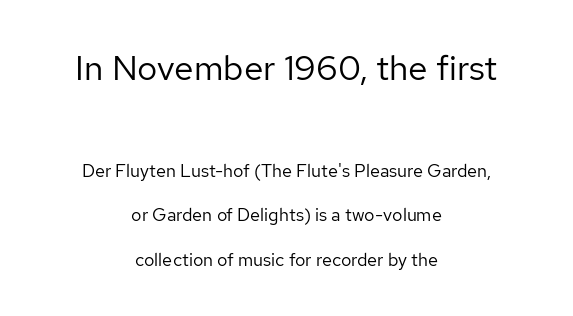
Q: Is the text bold? A: No.
Q: Is the text italic (slanted)? A: No, it is upright.
Q: Is the typeface a serif or a sans-serif typeface? A: Sans-serif.
Q: Is the text underlined? A: No.
Q: How is the paragraph aligned? A: Centered.
Q: Is the spacing between letters normal or unusually wide? A: Normal.
Q: Is the spacing between lines tight, normal or loose? A: Loose.
Q: Which block of text is set in a larger size, the first (top) or the second (bottom)? A: The first (top) one.
Q: Width (condensed, normal, or wide)? A: Normal.
Q: Stroke contrast? A: Low.
Q: x-height? A: Medium.
Q: Monospaced? A: No.
